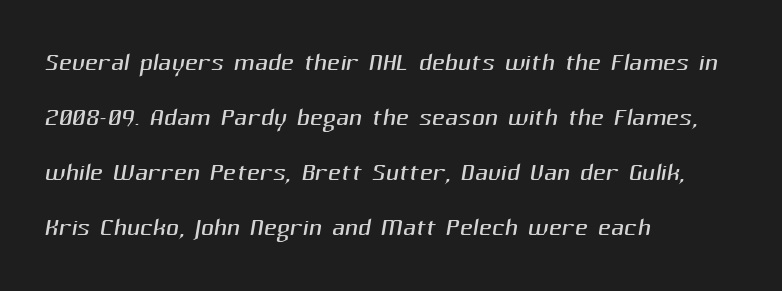
{"serif": "no", "bold": "no", "weight": "light", "width": "normal", "stroke_contrast": "medium", "x_height": "medium", "monospaced": "no", "underline": "no", "align": "left", "line_spacing": "normal", "line_spacing_ratio": 1.53, "letter_spacing": "normal", "letter_spacing_em": 0.0, "glyph_px": 36}
